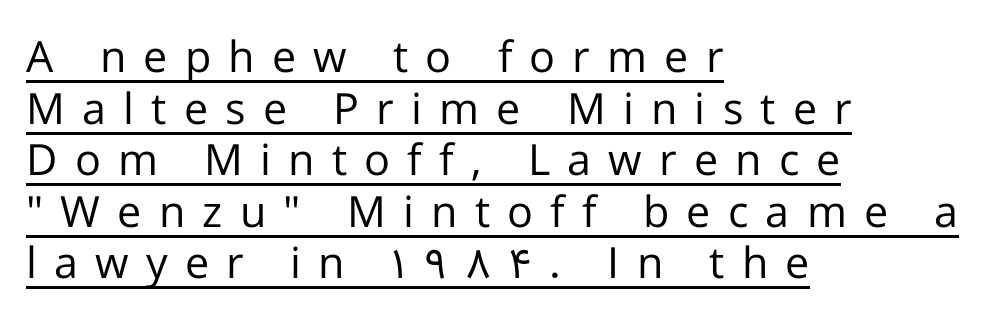
The cut favours lightness, reaching ordinary text weight at its darkest. Every stem runs plumb, perpendicular to the baseline. Tracking here is generous; glyphs stand well apart from one another. Is this a fixed-width face? No — the glyphs have proportional, varying widths. Where is the straight margin? On the left.
